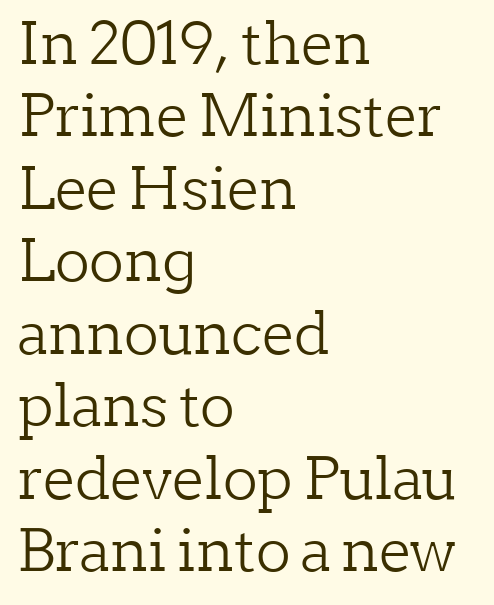
{"serif": "yes", "italic": "no", "bold": "no", "weight": "light", "width": "normal", "stroke_contrast": "low", "x_height": "medium", "monospaced": "no", "underline": "no", "align": "left", "line_spacing": "normal", "line_spacing_ratio": 1.25, "letter_spacing": "normal", "letter_spacing_em": 0.0, "glyph_px": 58}
